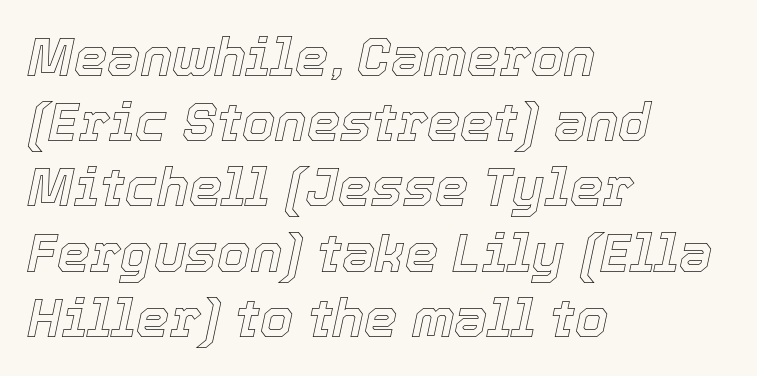
Q: Is the text italic (slanted)? A: Yes, it leans right by about 12 degrees.
Q: Is the text underlined? A: No.
Q: How is the paragraph aligned? A: Left-aligned.
Q: Is the spacing between letters normal or unusually wide? A: Normal.
Q: Width (condensed, normal, or wide)? A: Normal.
Q: x-height? A: Medium.
Q: Monospaced? A: No.
